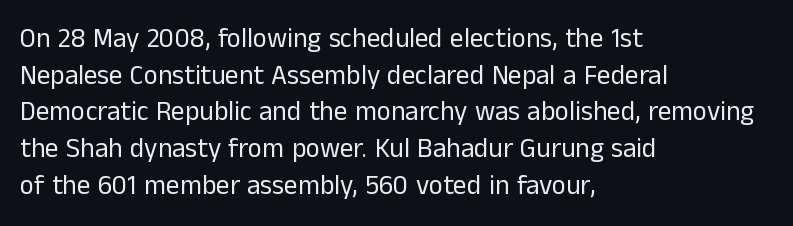
Q: Is the text bold? A: No.
Q: Is the text italic (slanted)? A: No, it is upright.
Q: Is the text underlined? A: No.
Q: How is the paragraph aligned? A: Left-aligned.
Q: Is the spacing between letters normal or unusually wide? A: Normal.
Q: Is the spacing between lines tight, normal or loose? A: Normal.
